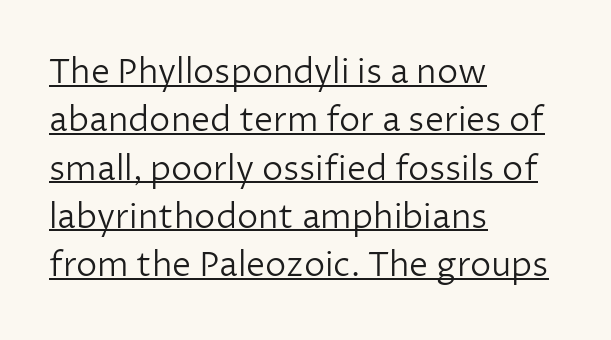
The image shows 34 px light sans-serif type, upright; set left-aligned, normal line spacing (1.42x), normal letter spacing, underlined; low stroke contrast and a medium x-height.
